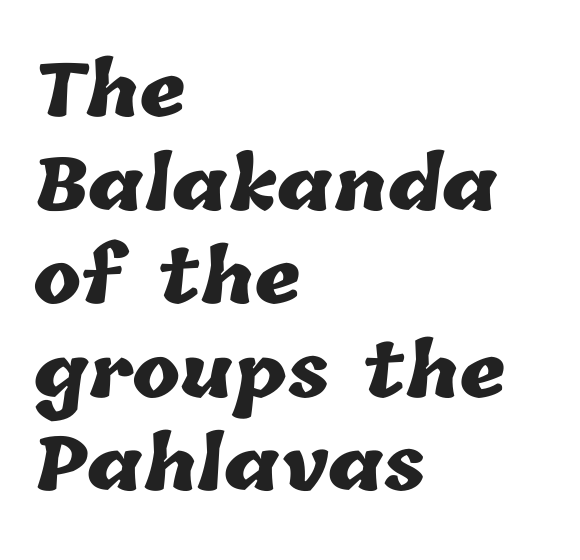
{"bold": "yes", "weight": "heavy", "width": "normal", "stroke_contrast": "low", "x_height": "medium", "monospaced": "no", "underline": "no", "align": "left", "line_spacing": "normal", "line_spacing_ratio": 1.3, "letter_spacing": "normal", "letter_spacing_em": 0.0, "glyph_px": 72}
